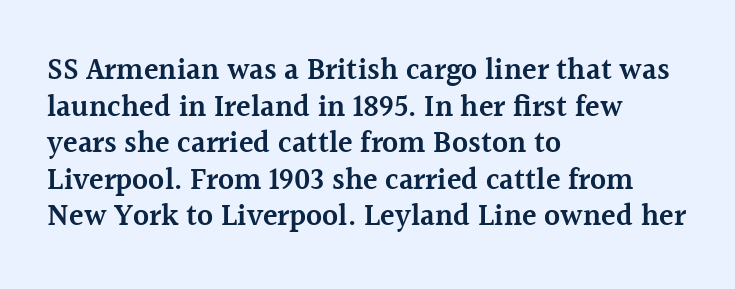
Q: Is the text bold? A: Semi-bold.
Q: Is the text italic (slanted)? A: No, it is upright.
Q: Is the typeface a serif or a sans-serif typeface? A: Serif.
Q: Is the text underlined? A: No.
Q: How is the paragraph aligned? A: Left-aligned.
Q: Is the spacing between letters normal or unusually wide? A: Normal.
Q: Width (condensed, normal, or wide)? A: Normal.
Q: x-height? A: Medium.
Q: Monospaced? A: No.
